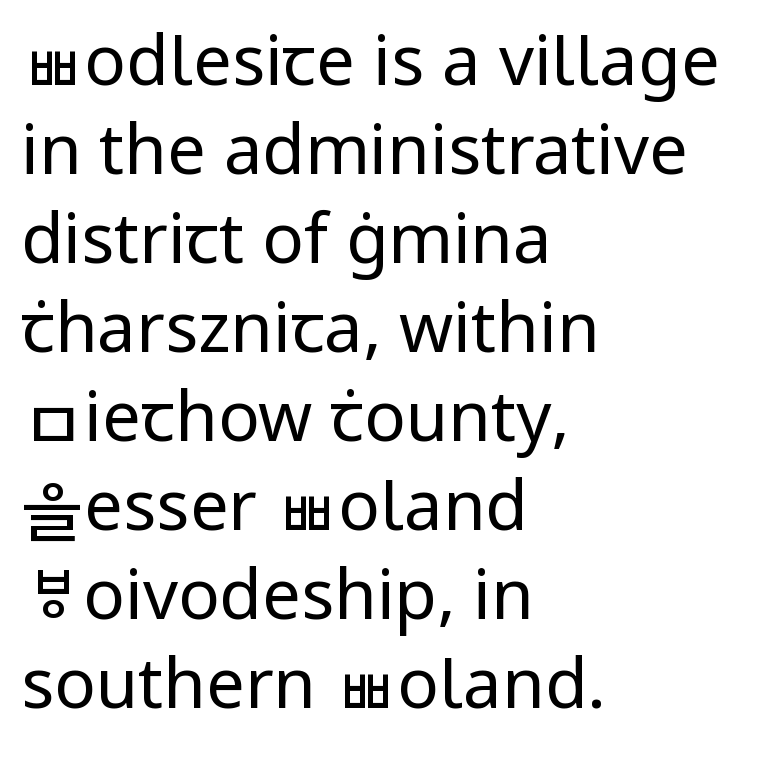
{"serif": "no", "italic": "no", "bold": "no", "weight": "regular", "width": "normal", "stroke_contrast": "low", "x_height": "medium", "monospaced": "no", "underline": "no", "align": "left", "line_spacing": "normal", "line_spacing_ratio": 1.29, "letter_spacing": "normal", "letter_spacing_em": 0.0, "glyph_px": 69}
